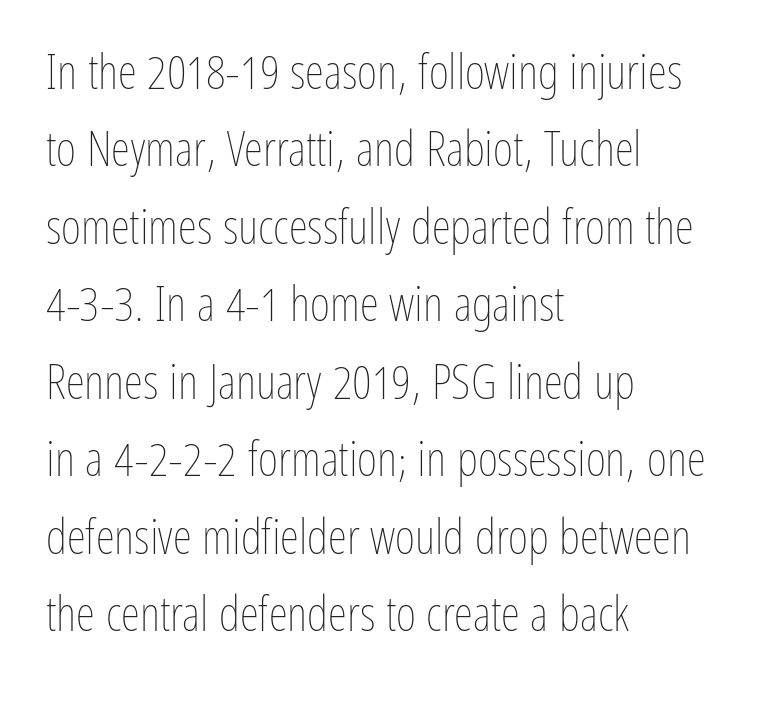
Q: Is the text bold? A: No.
Q: Is the text italic (slanted)? A: No, it is upright.
Q: Is the text underlined? A: No.
Q: How is the paragraph aligned? A: Left-aligned.
Q: Is the spacing between letters normal or unusually wide? A: Normal.
Q: Is the spacing between lines tight, normal or loose? A: Normal.
Q: Width (condensed, normal, or wide)? A: Condensed.
Q: Stroke contrast? A: Low.
Q: x-height? A: Medium.
Q: Monospaced? A: No.
